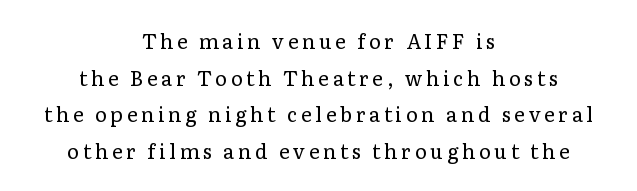
{"italic": "no", "bold": "no", "underline": "no", "align": "center", "line_spacing_ratio": 1.83, "glyph_px": 20}
